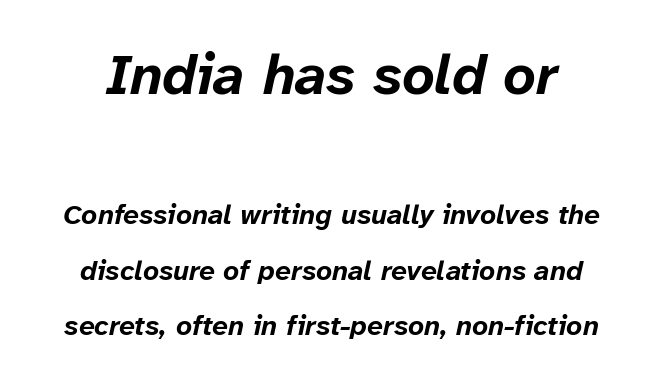
Letter spacing: default. Italic: yes, the glyphs are oblique. Notice the wide empty band between every row — that's loose leading. The face used here has the dense, thick strokes of a bold. Note the varied advance widths — an 'i' is clearly narrower than an 'm'.
